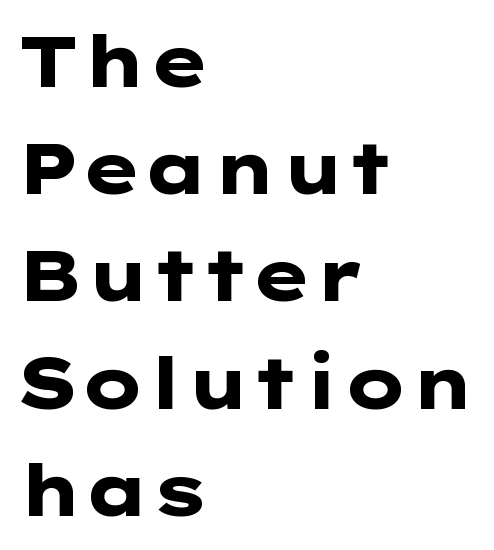
The image shows 71 px heavy, wide sans-serif type, upright; set left-aligned, normal line spacing (1.51x), normal letter spacing, not underlined; low stroke contrast and a medium x-height.
